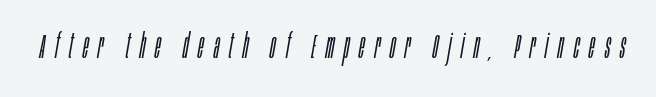
Q: Is the text bold? A: No.
Q: Is the text italic (slanted)? A: Yes, it leans right by about 10 degrees.
Q: Is the text underlined? A: No.
Q: Is the spacing between letters normal or unusually wide? A: Unusually wide.
Q: Width (condensed, normal, or wide)? A: Condensed.
Q: Stroke contrast? A: Low.
Q: x-height? A: Large.
Q: Monospaced? A: No.
